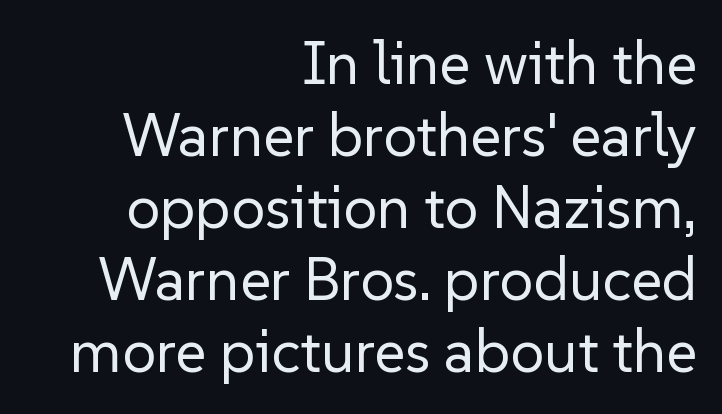
The image shows 60 px regular-weight sans-serif type, upright; set right-aligned, line spacing 1.2x, normal letter spacing, not underlined; low stroke contrast and a medium x-height.
